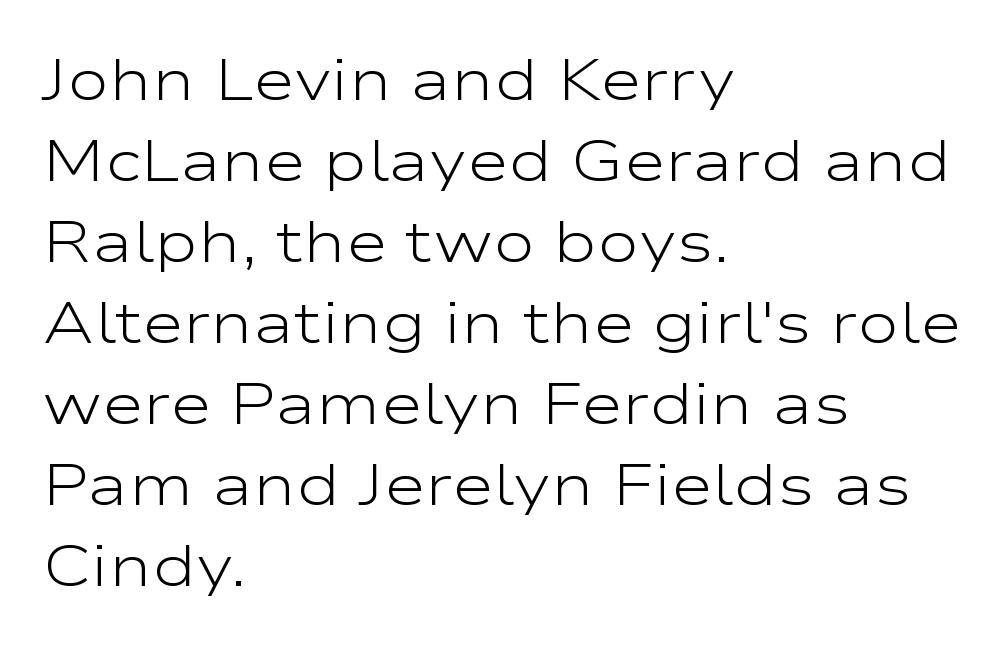
{"serif": "no", "italic": "no", "bold": "no", "weight": "light", "width": "wide", "stroke_contrast": "low", "x_height": "medium", "monospaced": "no", "underline": "no", "align": "left", "line_spacing": "normal", "line_spacing_ratio": 1.42, "letter_spacing": "normal", "letter_spacing_em": 0.0, "glyph_px": 57}
